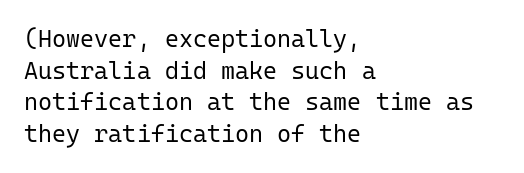
Q: Is the text bold? A: No.
Q: Is the text italic (slanted)? A: No, it is upright.
Q: Is the text underlined? A: No.
Q: How is the paragraph aligned? A: Left-aligned.
Q: Is the spacing between letters normal or unusually wide? A: Normal.
Q: Is the spacing between lines tight, normal or loose? A: Normal.
